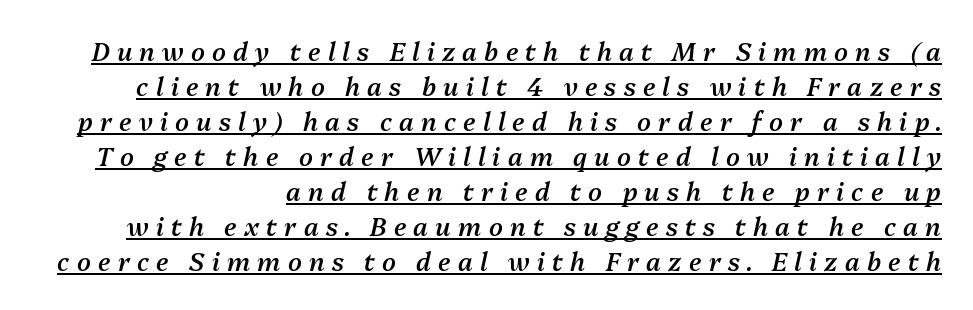
{"italic": "yes", "lean": "right", "slant_degrees": 13, "bold": "semi", "underline": "yes", "line_spacing": "normal", "line_spacing_ratio": 1.4, "letter_spacing": "wide", "letter_spacing_em": 0.29, "glyph_px": 25}
